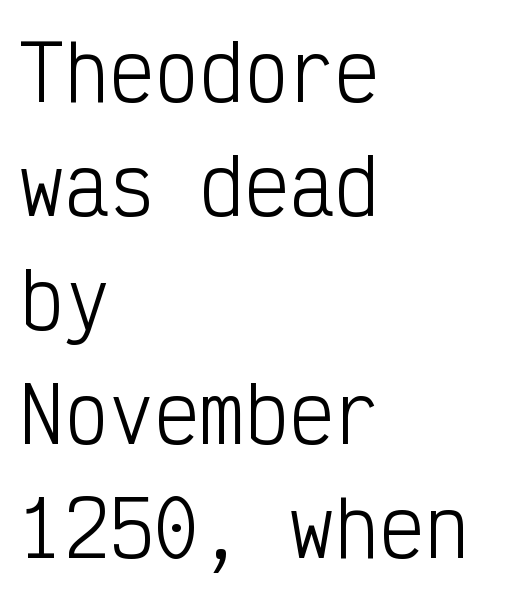
Q: Is the text bold? A: No.
Q: Is the text italic (slanted)? A: No, it is upright.
Q: Is the typeface a serif or a sans-serif typeface? A: Sans-serif.
Q: Is the text underlined? A: No.
Q: How is the paragraph aligned? A: Left-aligned.
Q: Is the spacing between letters normal or unusually wide? A: Normal.
Q: Is the spacing between lines tight, normal or loose? A: Normal.
Q: Width (condensed, normal, or wide)? A: Condensed.
Q: Stroke contrast? A: Low.
Q: x-height? A: Medium.
Q: Monospaced? A: Yes.
